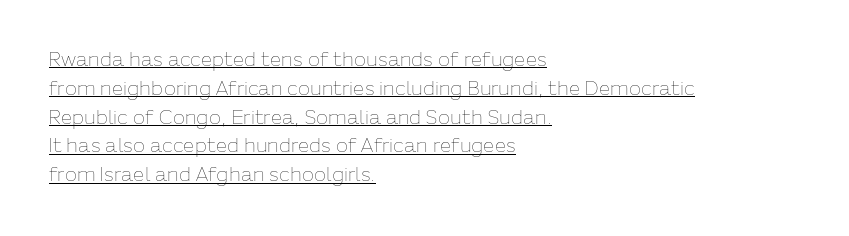
Weight: regular or lighter. Tall strokes in this sample are plumb rather than angled. This sample keeps an unexceptional amount of space between lines. The horizontal fit of the characters is conventional and even. The glyphs are accompanied by a horizontal stroke just below them. The text block is weighted toward the left margin, trailing off unevenly rightward.
